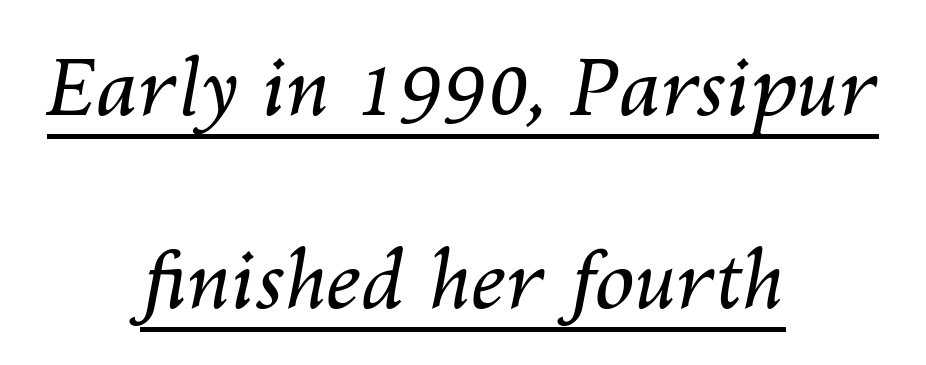
{"italic": "yes", "lean": "right", "slant_degrees": 10, "bold": "no", "weight": "regular", "width": "normal", "stroke_contrast": "medium", "x_height": "medium", "monospaced": "no", "underline": "yes", "align": "center", "line_spacing": "loose", "line_spacing_ratio": 2.41, "letter_spacing": "normal", "letter_spacing_em": 0.0, "glyph_px": 80}
